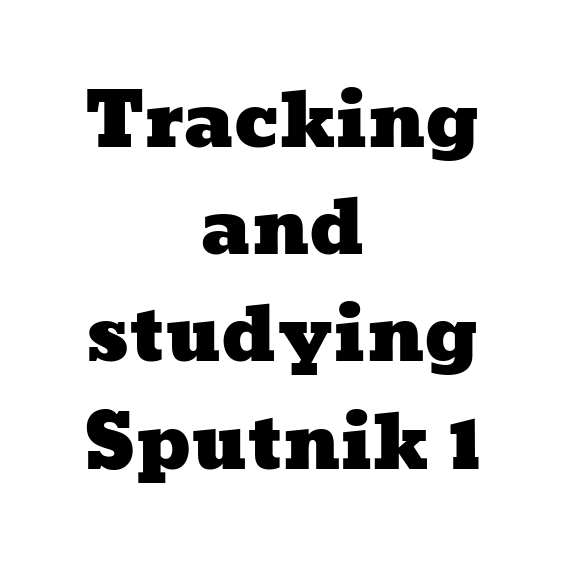
The image shows 75 px wide type; set centered, normal line spacing (1.43x), normal letter spacing, not underlined; low stroke contrast and a medium x-height.
